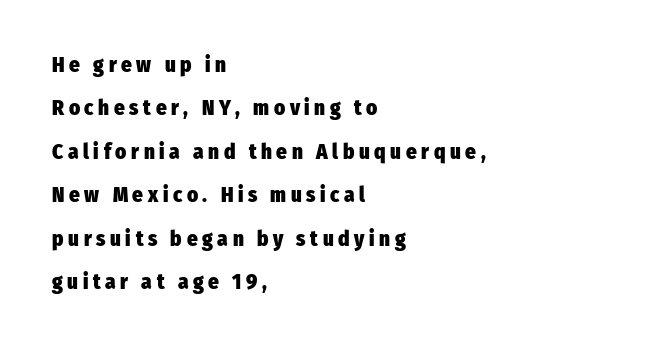
{"italic": "no", "bold": "yes", "underline": "no", "align": "left", "line_spacing": "loose", "line_spacing_ratio": 2.07, "letter_spacing": "wide", "letter_spacing_em": 0.22, "glyph_px": 21}
